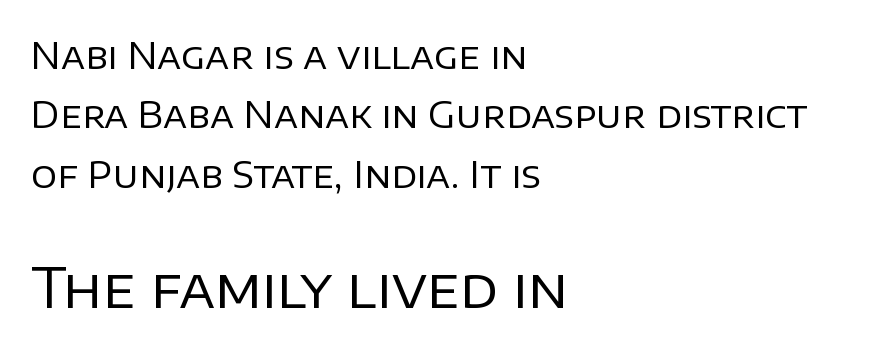
In this sample the second text group is rendered at the bigger scale. In terms of letterspacing, this is plain default setting. The characters display no serif detailing; their extremities are plain. The passage shown is typed in a proportional face where columns would drift. Compared with a typical body face, this is equally light or lighter still.
